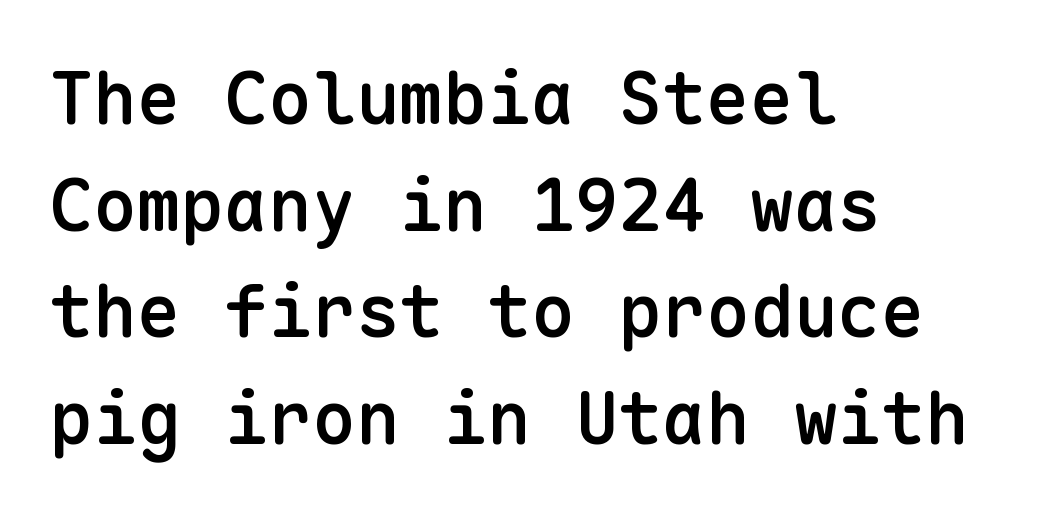
You can tell from the bare stems that sans-serif type was used. Words appear dense and cohesive because spacing is normal. A student would call this left alignment; a typographer would say flush left, rag right. Words float on clear page, feet unadorned. If you drew a line through each stem, it would be perfectly vertical. Honestly, the row spacing looks completely unremarkable.
